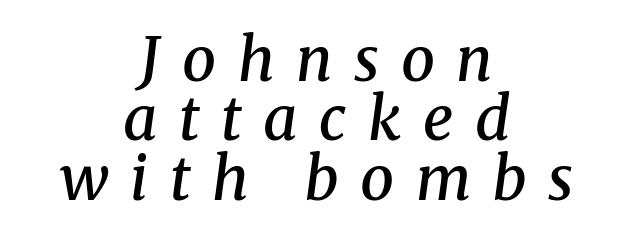
{"serif": "yes", "italic": "yes", "lean": "right", "slant_degrees": 8, "bold": "semi", "weight": "semibold", "width": "normal", "stroke_contrast": "medium", "x_height": "medium", "monospaced": "no", "underline": "no", "align": "center", "line_spacing": "tight", "line_spacing_ratio": 0.99, "letter_spacing": "wide", "letter_spacing_em": 0.36, "glyph_px": 60}
